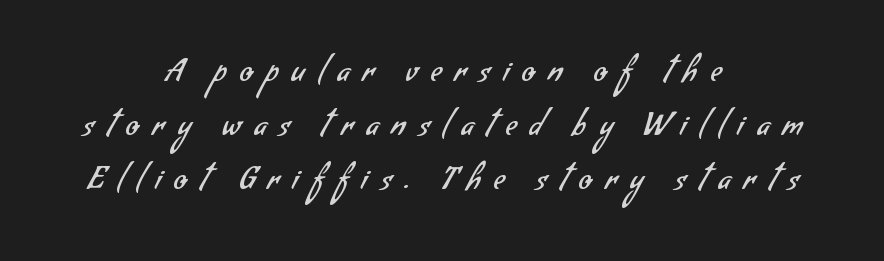
The string is rendered with underlining switched off. The font family rendered here belongs to the sans-serif group. Character widths vary here, with narrow letters taking less room than wide ones. No chunkiness to these letters — they're not bold.
